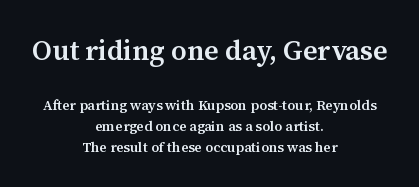
{"serif": "yes", "italic": "no", "bold": "semi", "weight": "semibold", "width": "normal", "stroke_contrast": "medium", "x_height": "medium", "monospaced": "no", "underline": "no", "align": "center", "line_spacing": "normal", "line_spacing_ratio": 1.51, "letter_spacing": "normal", "letter_spacing_em": 0.0, "larger_block": "first", "size_ratio": 2.0, "glyph_px": 28}
